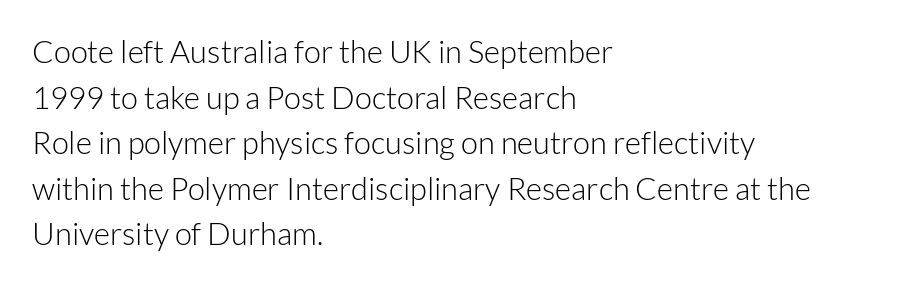
Q: Is the text bold? A: No.
Q: Is the text italic (slanted)? A: No, it is upright.
Q: Is the typeface a serif or a sans-serif typeface? A: Sans-serif.
Q: Is the text underlined? A: No.
Q: How is the paragraph aligned? A: Left-aligned.
Q: Is the spacing between letters normal or unusually wide? A: Normal.
Q: Is the spacing between lines tight, normal or loose? A: Normal.
Q: Width (condensed, normal, or wide)? A: Normal.
Q: Stroke contrast? A: Low.
Q: x-height? A: Medium.
Q: Monospaced? A: No.
